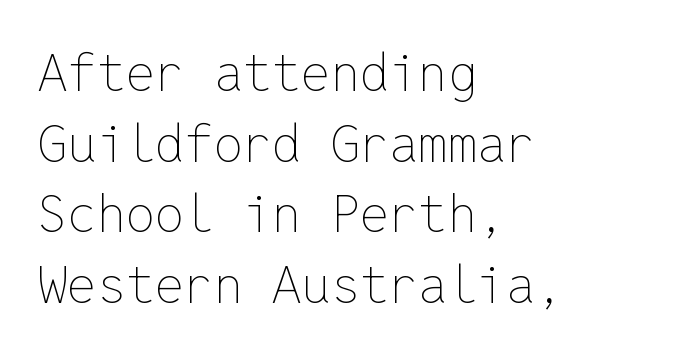
Q: Is the text bold? A: No.
Q: Is the text italic (slanted)? A: No, it is upright.
Q: Is the text underlined? A: No.
Q: How is the paragraph aligned? A: Left-aligned.
Q: Is the spacing between letters normal or unusually wide? A: Normal.
Q: Is the spacing between lines tight, normal or loose? A: Normal.
Q: Width (condensed, normal, or wide)? A: Normal.
Q: Stroke contrast? A: Low.
Q: x-height? A: Medium.
Q: Monospaced? A: Yes.
